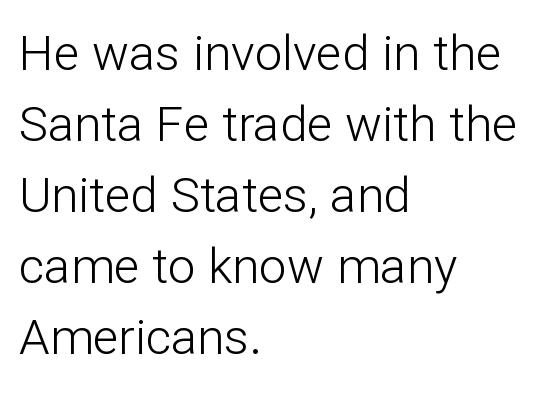
The image shows 49 px light sans-serif type, upright; set left-aligned, normal line spacing (1.45x), normal letter spacing, not underlined; low stroke contrast and a medium x-height.
